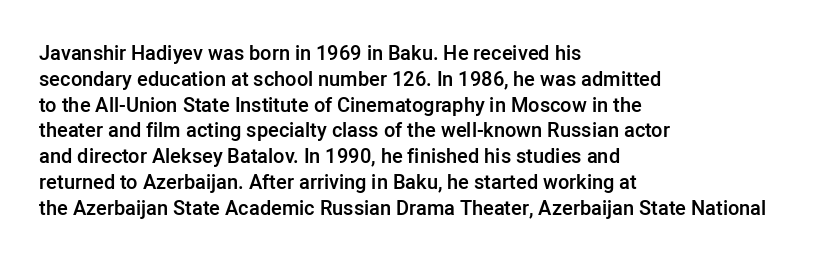
The image shows 20 px text type, upright; set left-aligned, normal line spacing (1.29x), normal letter spacing, not underlined.
